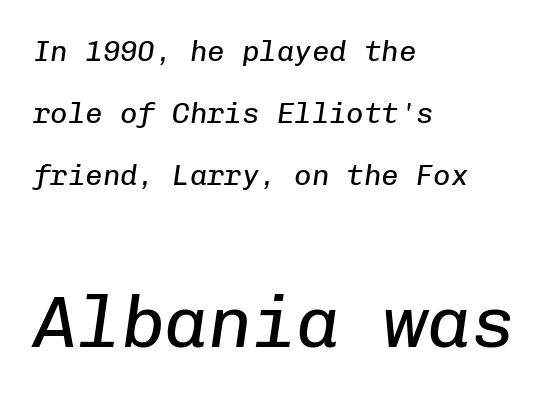
The image shows 73 px regular-weight type, italic (leaning right), monospaced; set left-aligned, loose line spacing (2.14x), normal letter spacing, not underlined; the second (bottom) block is 2.52x larger; low stroke contrast and a medium x-height.
